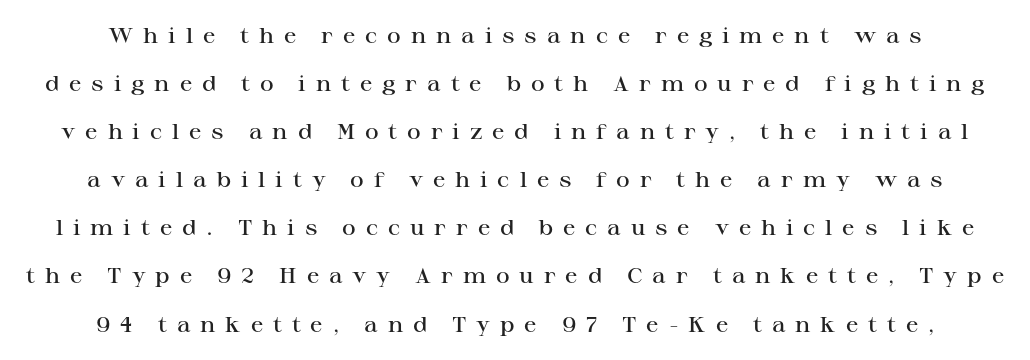
The image shows 21 px text type, upright; set centered, loose line spacing (2.29x), unusually wide letter spacing (+0.47 em), not underlined.
